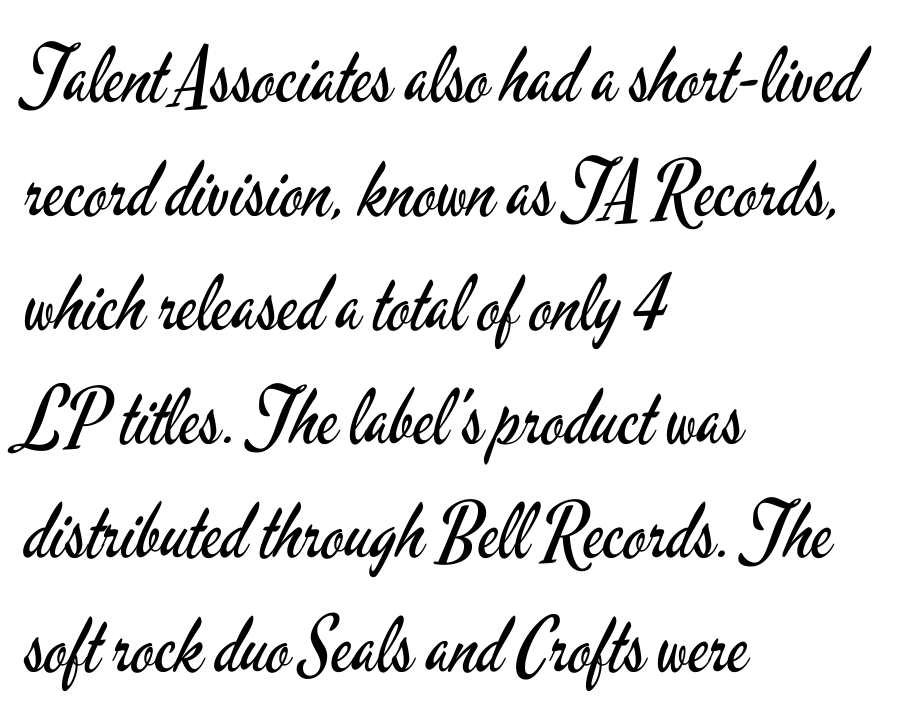
{"serif": "no", "bold": "no", "weight": "regular", "width": "condensed", "stroke_contrast": "low", "x_height": "small", "monospaced": "no", "underline": "no", "align": "left", "line_spacing": "normal", "line_spacing_ratio": 1.5, "letter_spacing": "normal", "letter_spacing_em": 0.0, "glyph_px": 76}
